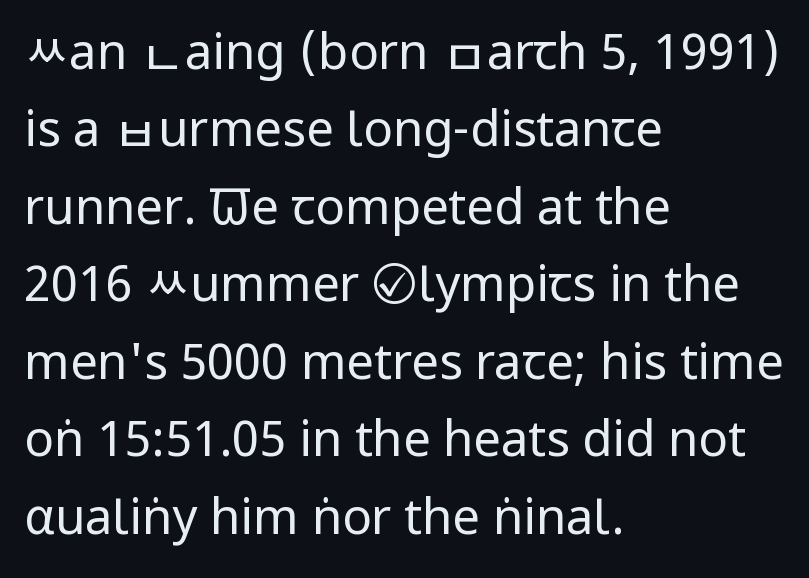
The image shows 49 px regular-weight, condensed sans-serif type, upright; set left-aligned, normal line spacing (1.58x), normal letter spacing, not underlined; low stroke contrast and a large x-height.
